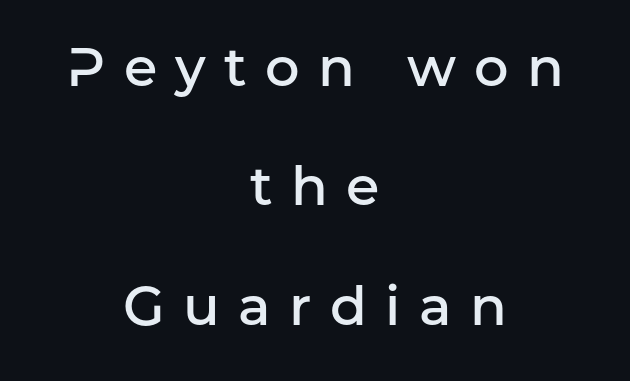
Q: Is the text bold? A: Semi-bold.
Q: Is the text italic (slanted)? A: No, it is upright.
Q: Is the typeface a serif or a sans-serif typeface? A: Sans-serif.
Q: Is the text underlined? A: No.
Q: How is the paragraph aligned? A: Centered.
Q: Is the spacing between letters normal or unusually wide? A: Unusually wide.
Q: Is the spacing between lines tight, normal or loose? A: Loose.
Q: Width (condensed, normal, or wide)? A: Normal.
Q: Stroke contrast? A: Low.
Q: x-height? A: Medium.
Q: Monospaced? A: No.
